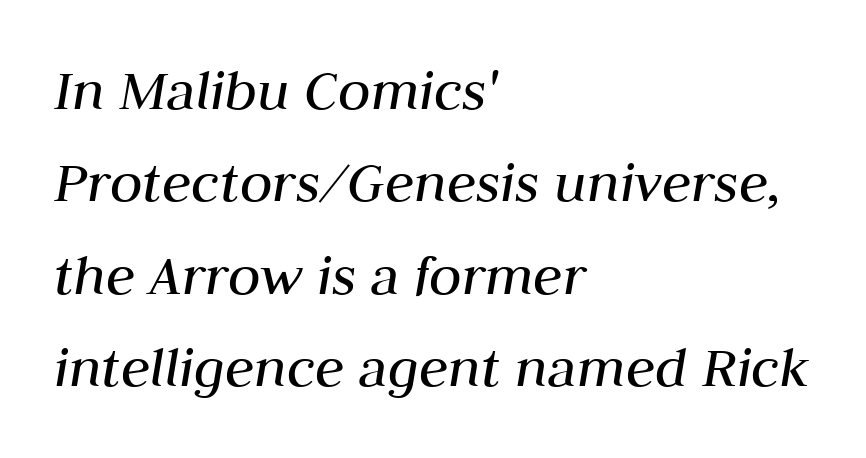
The image shows 60 px regular-weight type, italic (leaning right); set left-aligned, normal line spacing (1.54x), normal letter spacing, not underlined; medium stroke contrast and a medium x-height.
